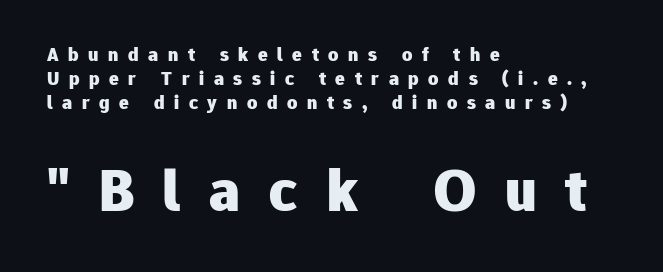
Q: Is the text bold? A: Yes.
Q: Is the text italic (slanted)? A: No, it is upright.
Q: Is the typeface a serif or a sans-serif typeface? A: Sans-serif.
Q: Is the text underlined? A: No.
Q: How is the paragraph aligned? A: Left-aligned.
Q: Is the spacing between letters normal or unusually wide? A: Unusually wide.
Q: Which block of text is set in a larger size, the first (top) or the second (bottom)? A: The second (bottom) one.
Q: Width (condensed, normal, or wide)? A: Normal.
Q: Stroke contrast? A: Low.
Q: x-height? A: Medium.
Q: Monospaced? A: No.
